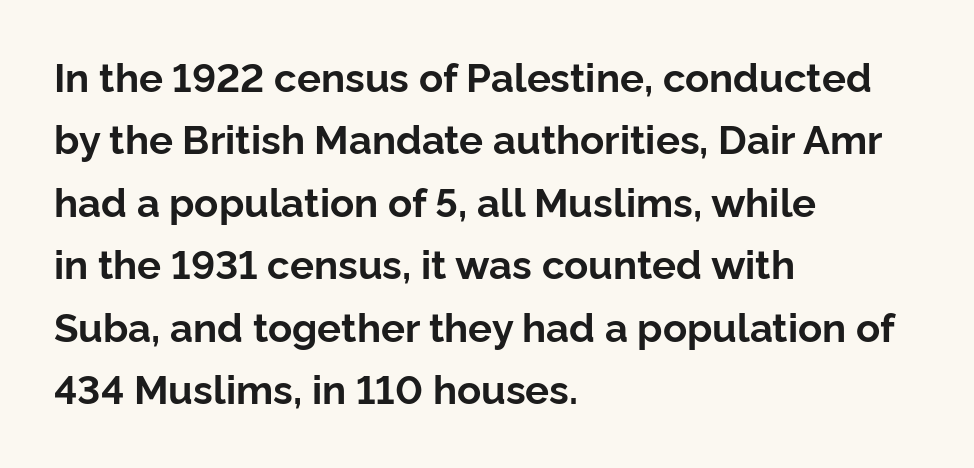
These lines are rendered in a variable-pitch font. You could call the tracking neutral — neither tight nor loose. The typesetting leans heavy: a genuine bold. Line starts are locked; line ends wander. You can tell from the bare stems that sans-serif type was used.
